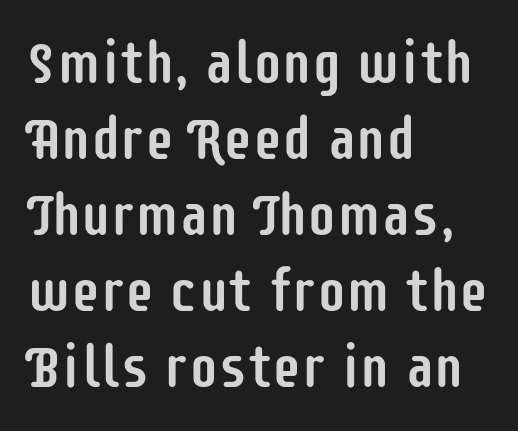
The image shows 59 px condensed sans-serif type, upright; set left-aligned, normal line spacing (1.29x), normal letter spacing, not underlined; low stroke contrast and a large x-height.
